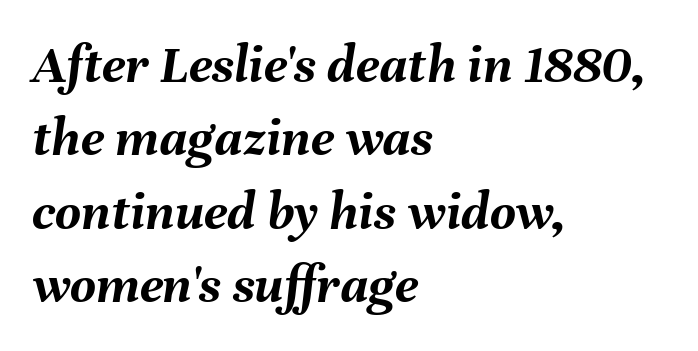
Q: Is the text bold? A: Yes.
Q: Is the text italic (slanted)? A: Yes, it leans right by about 8 degrees.
Q: Is the text underlined? A: No.
Q: How is the paragraph aligned? A: Left-aligned.
Q: Is the spacing between letters normal or unusually wide? A: Normal.
Q: Is the spacing between lines tight, normal or loose? A: Normal.
Q: Width (condensed, normal, or wide)? A: Normal.
Q: Stroke contrast? A: Medium.
Q: x-height? A: Medium.
Q: Monospaced? A: No.
